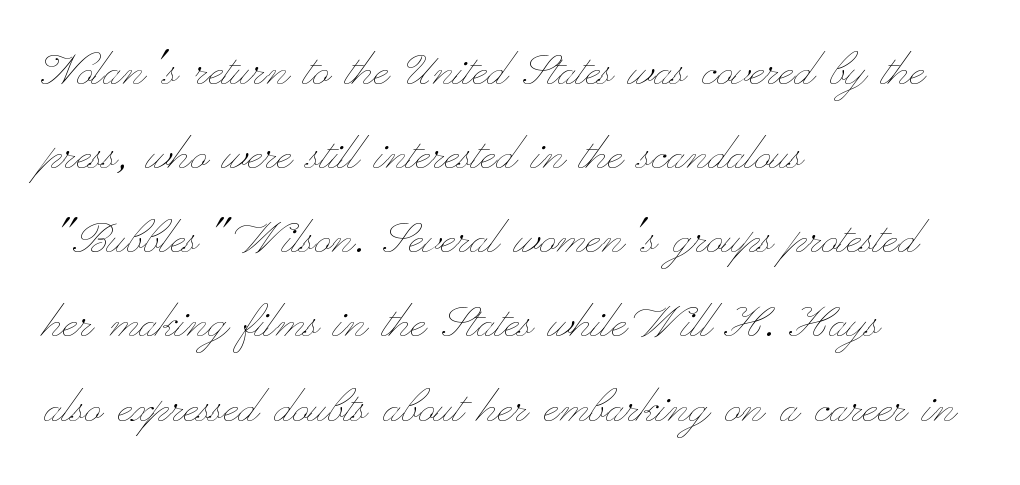
Q: Is the text bold? A: No.
Q: Is the text italic (slanted)? A: Yes.
Q: Is the text underlined? A: No.
Q: How is the paragraph aligned? A: Left-aligned.
Q: Is the spacing between letters normal or unusually wide? A: Normal.
Q: Is the spacing between lines tight, normal or loose? A: Normal.
Q: Width (condensed, normal, or wide)? A: Wide.
Q: Stroke contrast? A: Low.
Q: x-height? A: Small.
Q: Monospaced? A: No.
